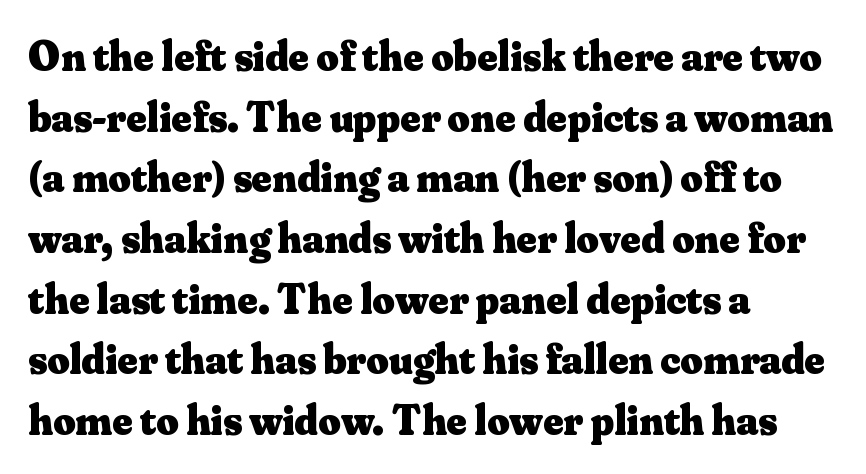
{"serif": "yes", "italic": "no", "bold": "yes", "weight": "heavy", "width": "normal", "stroke_contrast": "medium", "x_height": "small", "monospaced": "no", "underline": "no", "align": "left", "line_spacing": "normal", "line_spacing_ratio": 1.41, "letter_spacing": "normal", "letter_spacing_em": 0.0, "glyph_px": 43}
